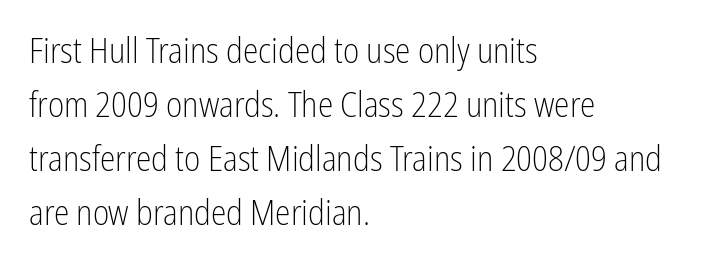
Looks like regular typesetting: each glyph gets only the width it needs. The space directly below the letters is spotless. The line-height multiplier appears to be the usual default. Every row of glyphs begins at an identical x-position on the left.
